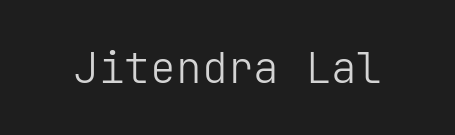
Unlike a traditional serif, this face leaves its strokes unadorned. Stems here are at most as thick as an everyday book face. You could call the tracking neutral — neither tight nor loose. The glyphs are unaccompanied by any horizontal stroke below them. Ascenders rise straight up at ninety degrees.
